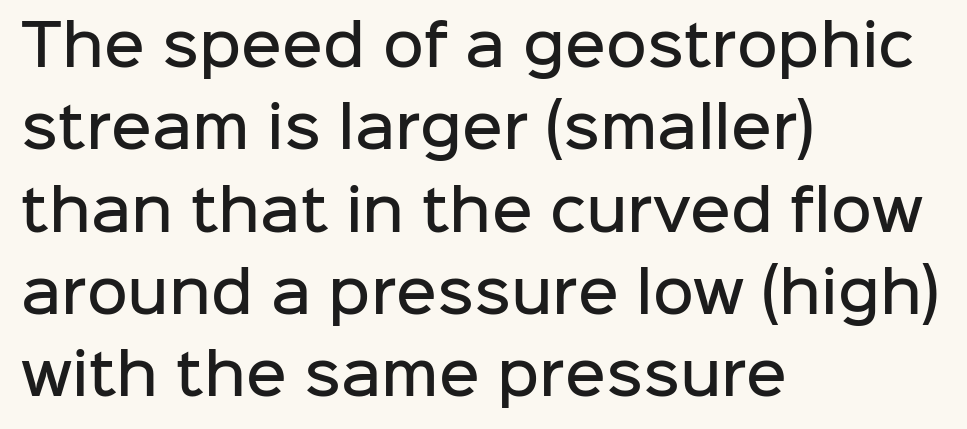
{"serif": "no", "italic": "no", "bold": "semi", "weight": "semibold", "width": "normal", "stroke_contrast": "low", "x_height": "medium", "monospaced": "no", "underline": "no", "align": "left", "line_spacing": "normal", "line_spacing_ratio": 1.47, "letter_spacing": "normal", "letter_spacing_em": 0.0, "glyph_px": 56}
